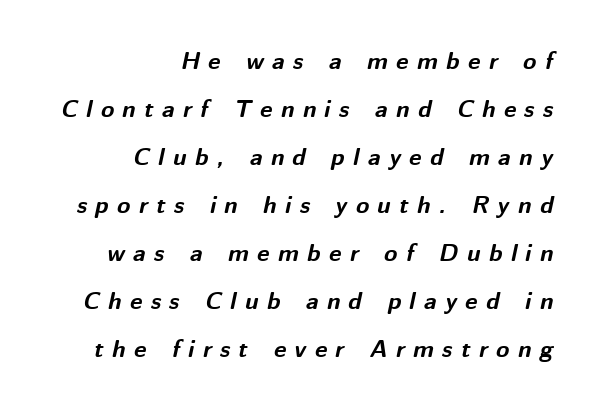
Q: Is the text bold? A: Yes.
Q: Is the text italic (slanted)? A: Yes, it leans right by about 12 degrees.
Q: Is the text underlined? A: No.
Q: How is the paragraph aligned? A: Right-aligned.
Q: Is the spacing between letters normal or unusually wide? A: Unusually wide.
Q: Is the spacing between lines tight, normal or loose? A: Loose.
